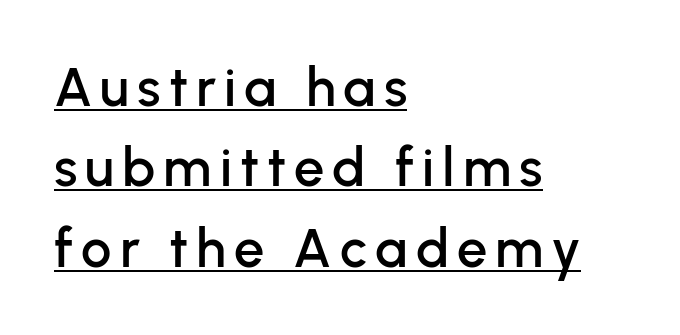
How would I describe the line gaps? Plain and ordinary. The ragged edge is on the right, which tells us the setting is flush left. Looks like someone drew a line under every word here. Typographically, this falls in the sans-serif category. Proportional: the letters do not fall into vertical columns.
